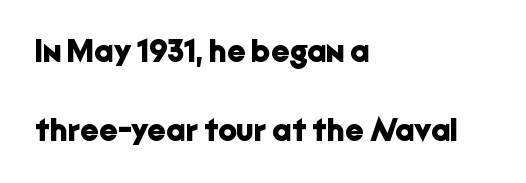
The image shows 33 px bold sans-serif type, upright; set left-aligned, loose line spacing (2.38x), normal letter spacing, not underlined; low stroke contrast and a medium x-height.
